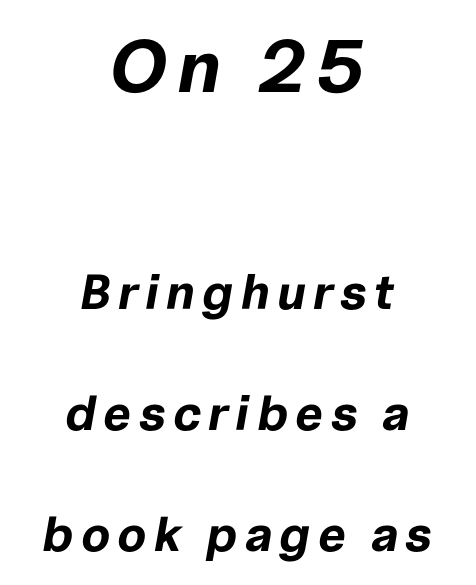
{"italic": "yes", "lean": "right", "slant_degrees": 10, "bold": "yes", "weight": "bold", "width": "normal", "stroke_contrast": "low", "x_height": "medium", "monospaced": "no", "underline": "no", "align": "center", "line_spacing": "loose", "line_spacing_ratio": 2.47, "larger_block": "first", "size_ratio": 1.51, "glyph_px": 74}
